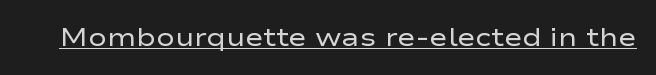
{"italic": "no", "bold": "no", "underline": "yes", "letter_spacing": "normal", "letter_spacing_em": 0.0, "glyph_px": 25}
